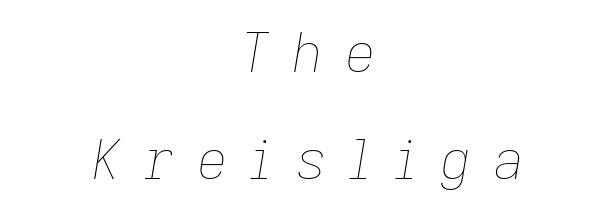
The image shows 54 px thin type, italic (leaning right); set centered, loose line spacing (1.98x), unusually wide letter spacing (+0.41 em), not underlined; low stroke contrast and a medium x-height.
